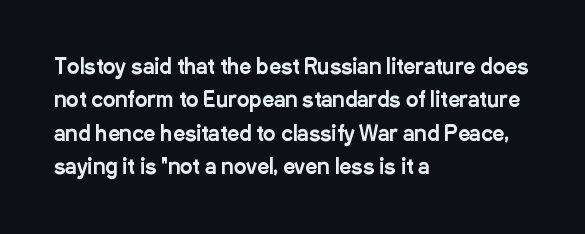
Nobody drew a line under any word here. A student would call this left alignment; a typographer would say flush left, rag right. Rendered with straight, roman letterforms. In terms of leading, this rendering sits right in the middle. Characters follow at the spacing the type designer built in.
